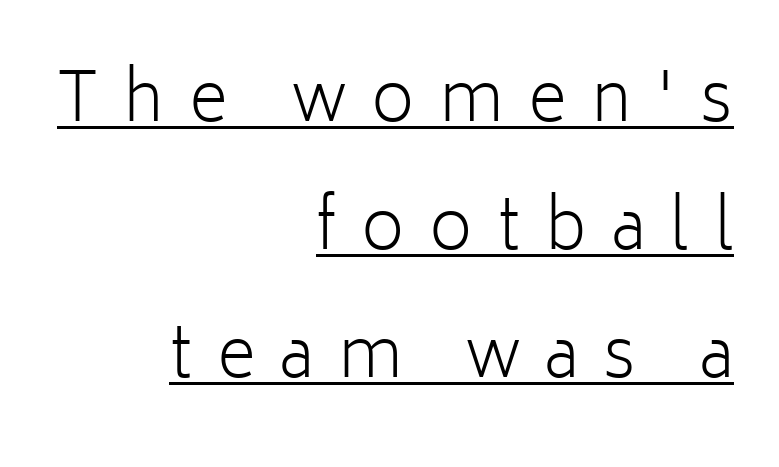
Do the letters lean? They stand straight. This reads as an unemphasized weight, regular at the heaviest. Each letter keeps its own natural width here, so spacing adapts to shape. You could fit nearly another row in the gap between these rows. Leftover space on each line is placed entirely before the opening word. This sample uses a sans-serif face.
